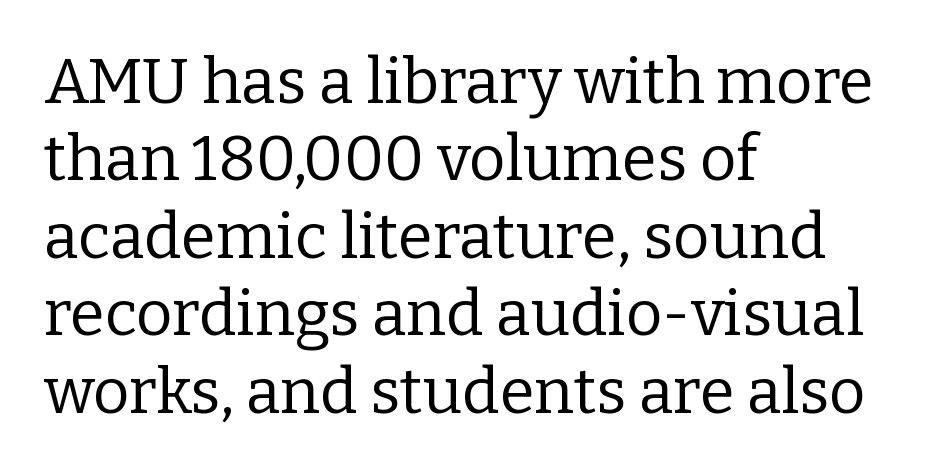
Q: Is the text bold? A: No.
Q: Is the text italic (slanted)? A: No, it is upright.
Q: Is the typeface a serif or a sans-serif typeface? A: Serif.
Q: Is the text underlined? A: No.
Q: How is the paragraph aligned? A: Left-aligned.
Q: Is the spacing between letters normal or unusually wide? A: Normal.
Q: Width (condensed, normal, or wide)? A: Normal.
Q: Stroke contrast? A: Low.
Q: x-height? A: Medium.
Q: Monospaced? A: No.
